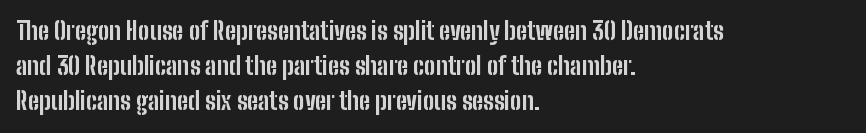
The image shows 24 px bold type, upright; set left-aligned, normal line spacing (1.46x), normal letter spacing, not underlined.
